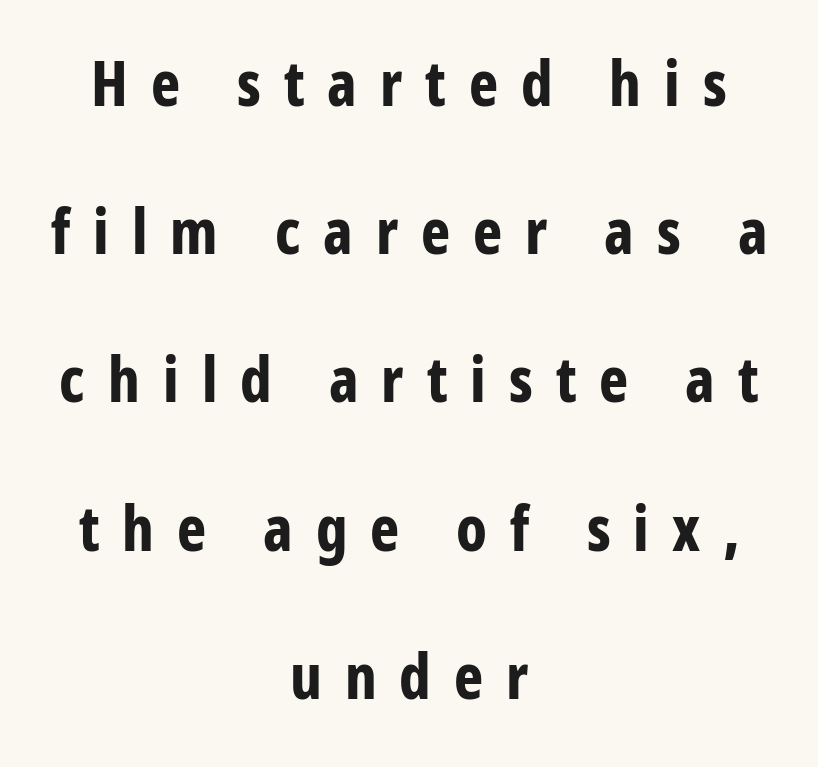
{"serif": "no", "italic": "no", "bold": "yes", "weight": "bold", "width": "condensed", "stroke_contrast": "low", "x_height": "medium", "monospaced": "no", "underline": "no", "align": "center", "line_spacing": "loose", "line_spacing_ratio": 2.39, "letter_spacing": "wide", "letter_spacing_em": 0.37, "glyph_px": 62}
